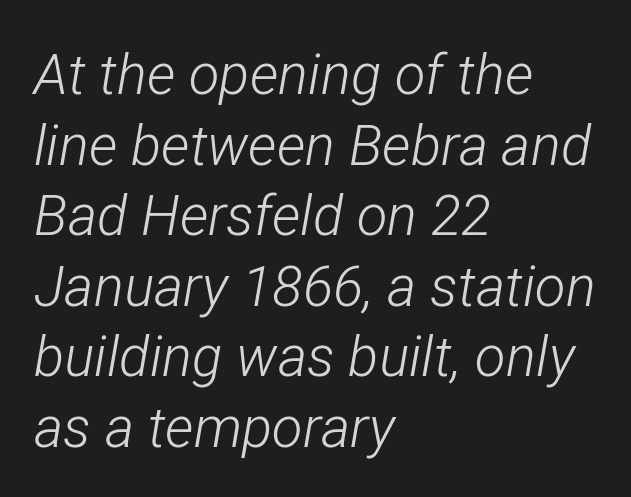
Notice how descenders clear the ascenders below comfortably — that's standard leading. Caption: standard tracking, unaltered. The passage shown is not bold in any degree. Just letters on the line, the space beneath them empty. You could not count columns in this text — the font is proportionally spaced. Does the lettering tilt? It does — this is italic.
